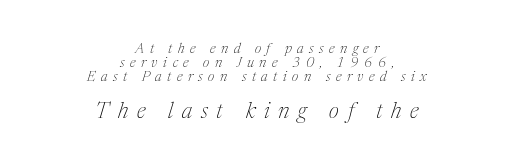
{"italic": "yes", "lean": "right", "slant_degrees": 17, "bold": "no", "underline": "no", "align": "center", "line_spacing": "tight", "line_spacing_ratio": 0.99, "letter_spacing": "wide", "letter_spacing_em": 0.4, "larger_block": "second", "size_ratio": 1.57, "glyph_px": 22}
